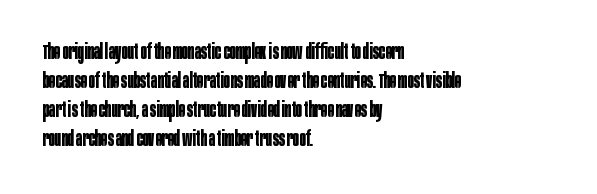
{"italic": "no", "bold": "yes", "underline": "no", "align": "left", "line_spacing": "normal", "line_spacing_ratio": 1.38, "letter_spacing": "normal", "letter_spacing_em": 0.0, "glyph_px": 21}
